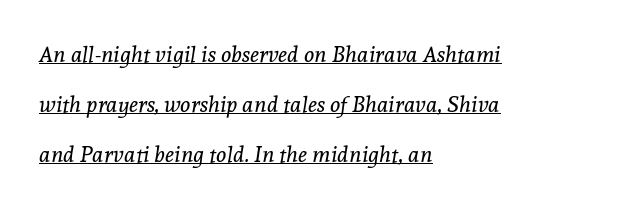
Q: Is the text bold? A: No.
Q: Is the text italic (slanted)? A: Yes, it leans right by about 8 degrees.
Q: Is the text underlined? A: Yes.
Q: How is the paragraph aligned? A: Left-aligned.
Q: Is the spacing between letters normal or unusually wide? A: Normal.
Q: Is the spacing between lines tight, normal or loose? A: Loose.
